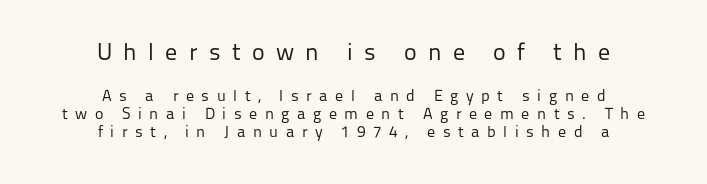
Q: Is the text bold? A: No.
Q: Is the text italic (slanted)? A: No, it is upright.
Q: Is the text underlined? A: No.
Q: How is the paragraph aligned? A: Centered.
Q: Is the spacing between letters normal or unusually wide? A: Unusually wide.
Q: Is the spacing between lines tight, normal or loose? A: Tight.
Q: Which block of text is set in a larger size, the first (top) or the second (bottom)? A: The first (top) one.
